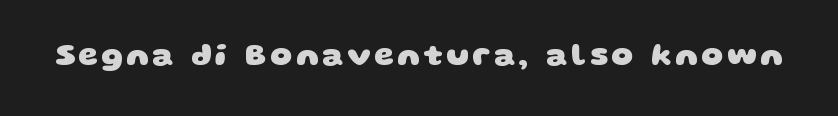
{"serif": "no", "bold": "yes", "weight": "heavy", "width": "wide", "stroke_contrast": "low", "x_height": "large", "monospaced": "no", "underline": "no", "glyph_px": 31}
